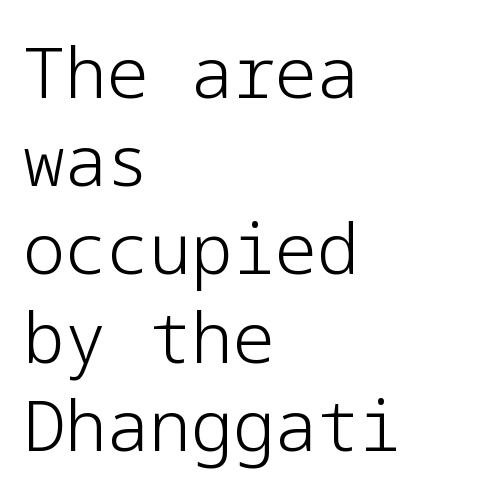
{"serif": "no", "italic": "no", "bold": "no", "weight": "light", "width": "normal", "stroke_contrast": "low", "x_height": "medium", "underline": "no", "align": "left", "line_spacing": "normal", "line_spacing_ratio": 1.26, "letter_spacing": "normal", "letter_spacing_em": 0.0, "glyph_px": 70}
